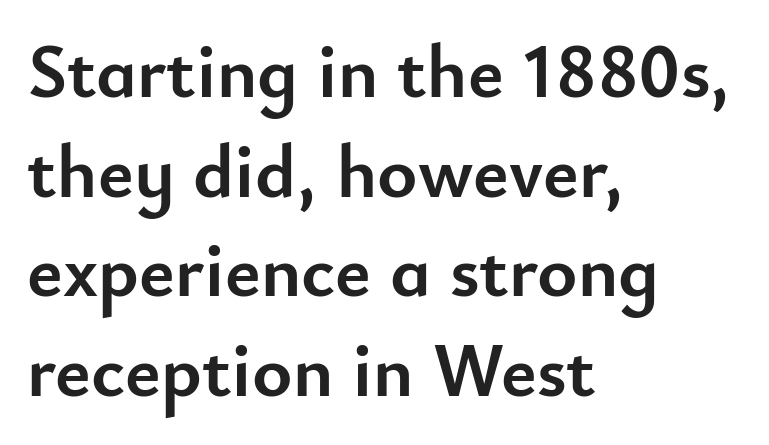
To sum up the face: it is a sans, with no serifs. Notice how the stems are strictly vertical — no italics here. Varying glyph widths throughout — classic text-font behaviour. Successive baselines arrive at the customary interval. Compared with a centered layout, this one pins lines to the left instead. No extra tracking has been applied to these lines.
